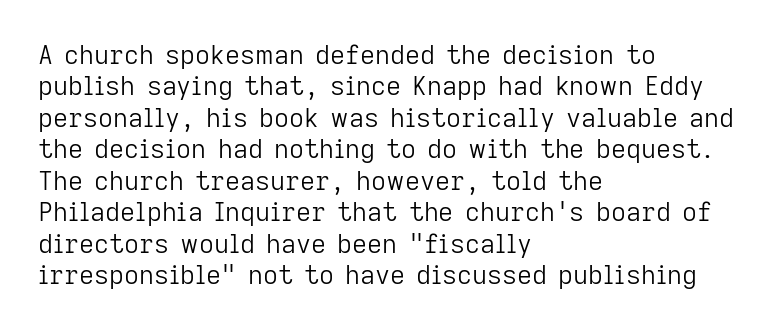
What stands out about the letter spacing? Nothing — it is the standard amount. The rendering anchors every line to the left-hand side. A light-to-regular cut is what we see here. Ordinary non-slanted type is in use.
